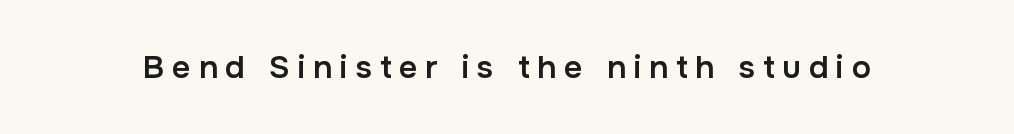
Q: Is the text bold? A: Semi-bold.
Q: Is the text italic (slanted)? A: No, it is upright.
Q: Is the typeface a serif or a sans-serif typeface? A: Sans-serif.
Q: Is the text underlined? A: No.
Q: Is the spacing between letters normal or unusually wide? A: Unusually wide.
Q: Width (condensed, normal, or wide)? A: Normal.
Q: Stroke contrast? A: Low.
Q: x-height? A: Medium.
Q: Monospaced? A: No.
